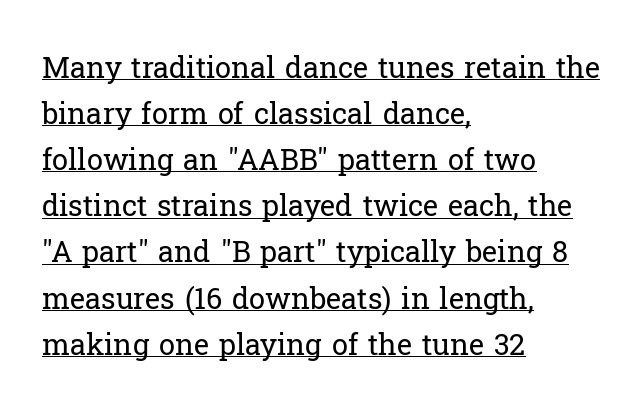
{"serif": "yes", "italic": "no", "bold": "no", "weight": "regular", "width": "normal", "stroke_contrast": "low", "x_height": "medium", "monospaced": "no", "underline": "yes", "align": "left", "line_spacing": "normal", "line_spacing_ratio": 1.59, "letter_spacing": "normal", "letter_spacing_em": 0.0, "glyph_px": 29}
